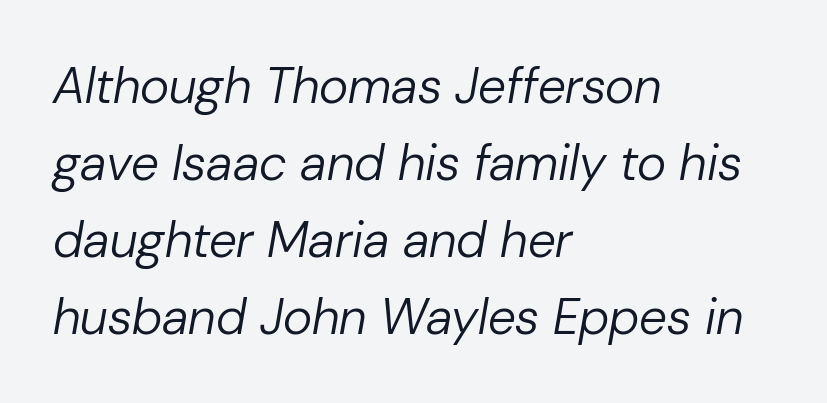
Q: Is the text bold? A: No.
Q: Is the text italic (slanted)? A: Yes, it leans right by about 10 degrees.
Q: Is the text underlined? A: No.
Q: How is the paragraph aligned? A: Left-aligned.
Q: Is the spacing between letters normal or unusually wide? A: Normal.
Q: Is the spacing between lines tight, normal or loose? A: Normal.
Q: Width (condensed, normal, or wide)? A: Normal.
Q: Stroke contrast? A: Low.
Q: x-height? A: Medium.
Q: Monospaced? A: No.
